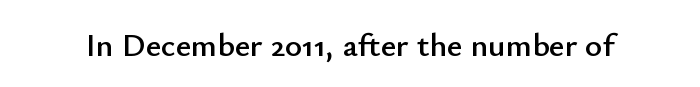
The image shows 33 px sans-serif type, upright; set normal letter spacing, not underlined; low stroke contrast and a small x-height.
